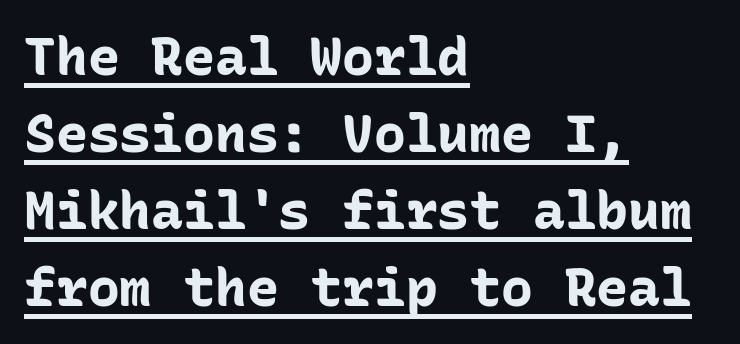
The image shows 53 px bold sans-serif type, upright, monospaced; set left-aligned, normal line spacing (1.45x), normal letter spacing, underlined; low stroke contrast and a medium x-height.
